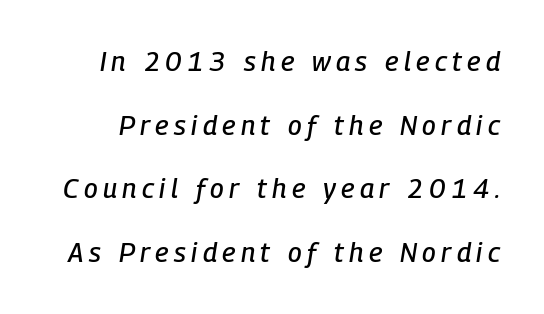
The image shows 27 px text type, italic (leaning right); set loose line spacing (2.36x), unusually wide letter spacing (+0.2 em), not underlined.
